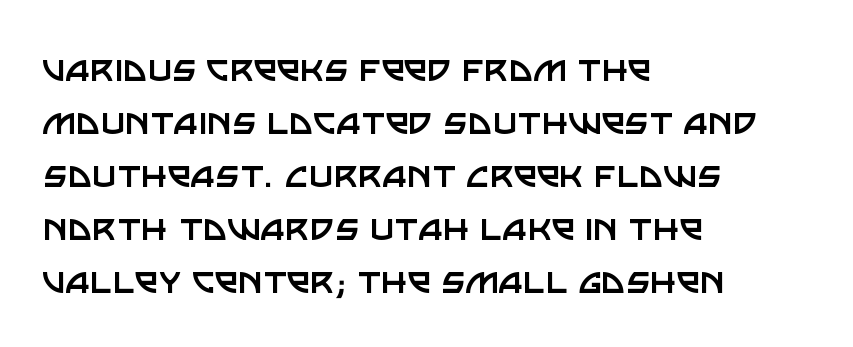
The image shows 42 px regular-weight sans-serif type, upright; set left-aligned, normal line spacing (1.26x), normal letter spacing, not underlined; low stroke contrast and a large x-height.
